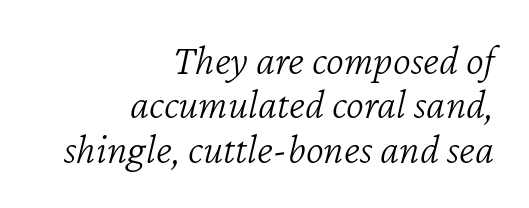
{"italic": "yes", "lean": "right", "slant_degrees": 12, "bold": "no", "weight": "light", "width": "normal", "stroke_contrast": "low", "x_height": "medium", "monospaced": "no", "underline": "no", "align": "right", "line_spacing": "tight", "line_spacing_ratio": 1.03, "letter_spacing": "normal", "letter_spacing_em": 0.0, "glyph_px": 43}
